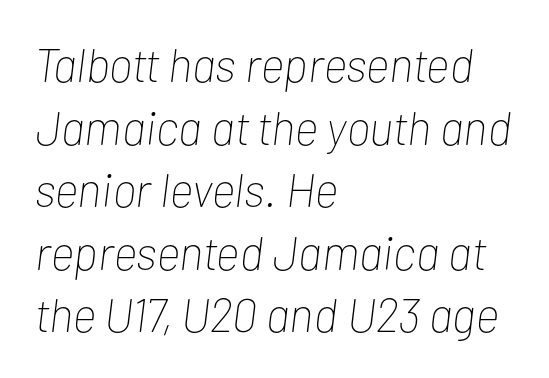
Q: Is the text bold? A: No.
Q: Is the text italic (slanted)? A: Yes, it leans right by about 7 degrees.
Q: Is the text underlined? A: No.
Q: How is the paragraph aligned? A: Left-aligned.
Q: Is the spacing between letters normal or unusually wide? A: Normal.
Q: Is the spacing between lines tight, normal or loose? A: Normal.
Q: Width (condensed, normal, or wide)? A: Condensed.
Q: Stroke contrast? A: Low.
Q: x-height? A: Medium.
Q: Monospaced? A: No.
